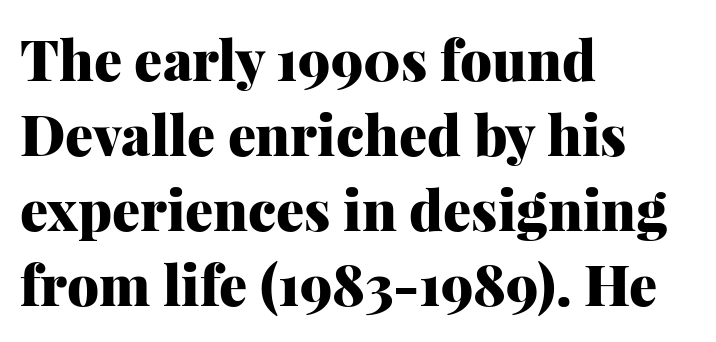
{"serif": "yes", "italic": "no", "bold": "yes", "weight": "heavy", "width": "normal", "stroke_contrast": "medium", "x_height": "medium", "monospaced": "no", "underline": "no", "align": "left", "line_spacing": "normal", "line_spacing_ratio": 1.34, "letter_spacing": "normal", "letter_spacing_em": 0.0, "glyph_px": 56}
